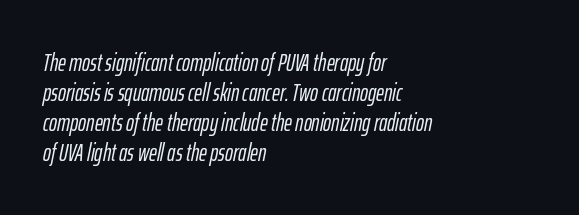
The image shows 24 px text type, italic (leaning right); set left-aligned, normal line spacing (1.25x), normal letter spacing, not underlined.
